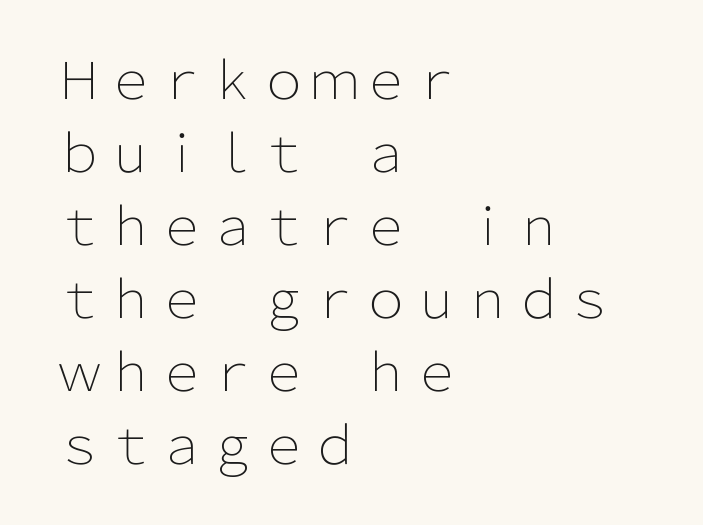
Anything drawn beneath the words? Only blank space. Caption: multi-line text, flush left, ragged right. A typesetter would mark this as roman, not italic. The letters advance in unequal steps, a hallmark of proportional type. Compared with a typical body face, this is equally light or lighter still. The vertical gap from one line to the next is medium.
